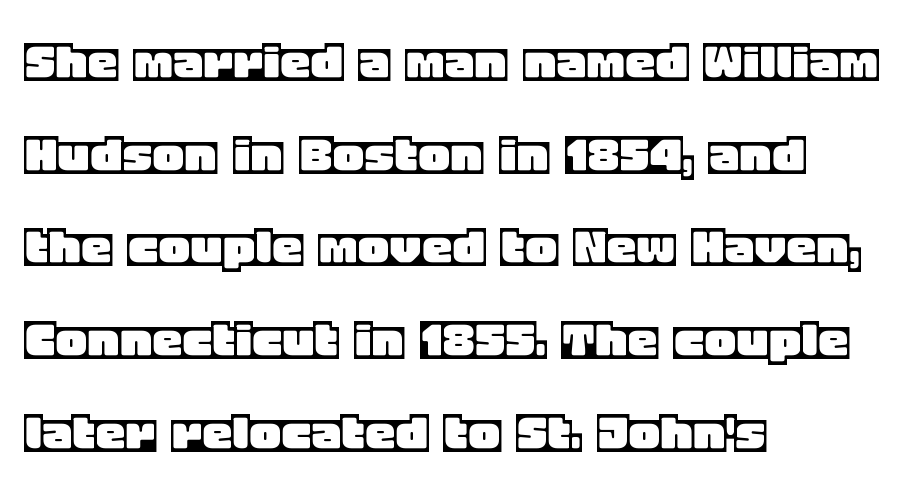
The image shows 61 px text type, upright; set left-aligned, normal line spacing (1.52x), normal letter spacing, not underlined; a large x-height.
